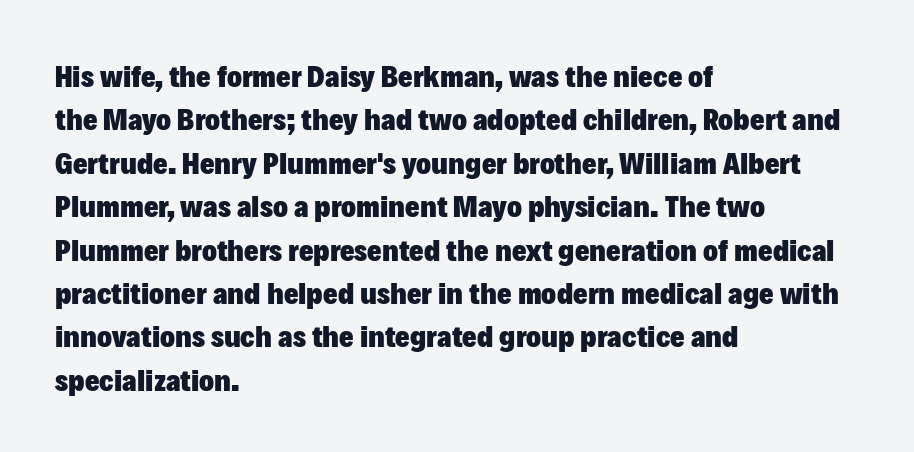
Q: Is the text bold? A: Yes.
Q: Is the text italic (slanted)? A: No, it is upright.
Q: Is the typeface a serif or a sans-serif typeface? A: Sans-serif.
Q: Is the text underlined? A: No.
Q: How is the paragraph aligned? A: Left-aligned.
Q: Is the spacing between letters normal or unusually wide? A: Normal.
Q: Is the spacing between lines tight, normal or loose? A: Normal.
Q: Width (condensed, normal, or wide)? A: Normal.
Q: Stroke contrast? A: Low.
Q: x-height? A: Medium.
Q: Monospaced? A: No.
